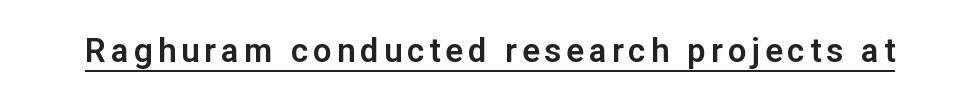
The characters display no serif detailing; their extremities are plain. The face used here is proportionally spaced, like ordinary book or web type. Posture: straight, roman, zero tilt. Looks like someone drew a line under every word here.
